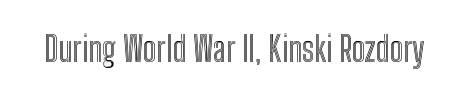
{"italic": "no", "width": "condensed", "x_height": "medium", "monospaced": "no", "underline": "no", "letter_spacing": "normal", "letter_spacing_em": 0.0, "glyph_px": 34}
